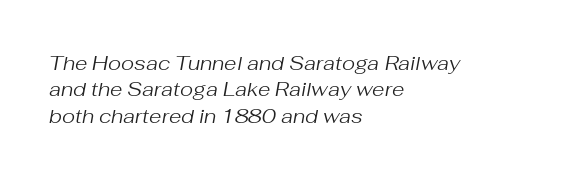
Slanted lettering throughout. Counters stay open thanks to moderate or lighter strokes. Regular leading. Alignment: flush left.
